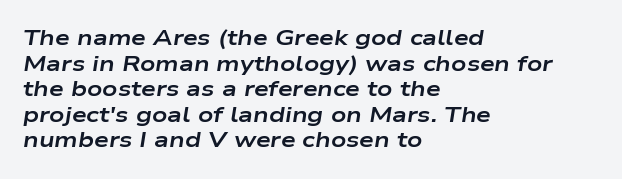
What weight is shown? A full bold with thick strokes. You could call the tracking neutral — neither tight nor loose. Lines of text with bare space underneath. Compared with ordinary roman type, these characters are visibly tilted. The ragged edge is on the right, which tells us the setting is flush left.
